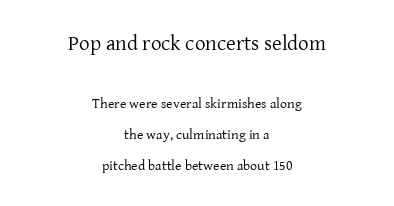
{"italic": "no", "bold": "no", "underline": "no", "align": "center", "line_spacing": "loose", "line_spacing_ratio": 2.23, "letter_spacing": "normal", "letter_spacing_em": 0.0, "larger_block": "first", "size_ratio": 1.5, "glyph_px": 21}
